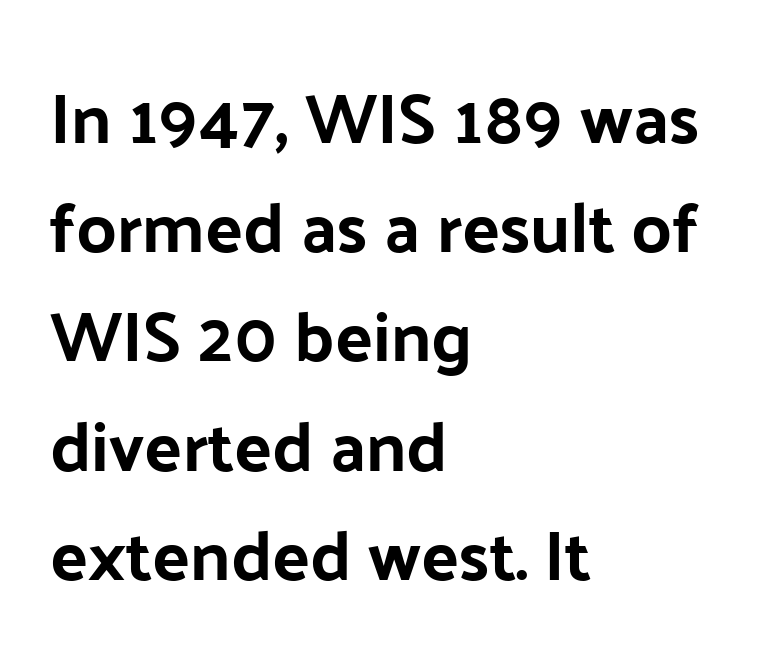
Q: Is the text italic (slanted)? A: No, it is upright.
Q: Is the typeface a serif or a sans-serif typeface? A: Sans-serif.
Q: Is the text underlined? A: No.
Q: How is the paragraph aligned? A: Left-aligned.
Q: Is the spacing between letters normal or unusually wide? A: Normal.
Q: Is the spacing between lines tight, normal or loose? A: Normal.
Q: Width (condensed, normal, or wide)? A: Normal.
Q: Stroke contrast? A: Low.
Q: x-height? A: Medium.
Q: Monospaced? A: No.
